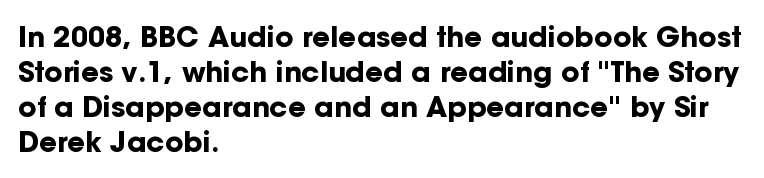
The image shows 28 px bold sans-serif type, upright; set left-aligned, normal line spacing (1.25x), normal letter spacing, not underlined; low stroke contrast and a medium x-height.
